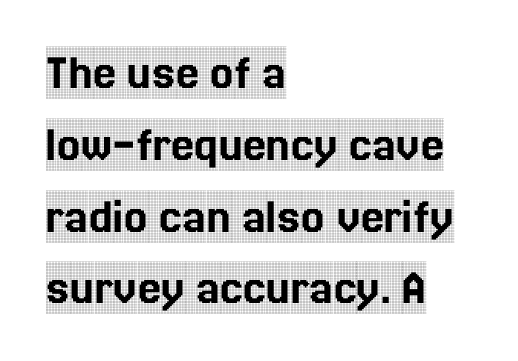
Q: Is the text italic (slanted)? A: No, it is upright.
Q: Is the typeface a serif or a sans-serif typeface? A: Serif.
Q: Is the text underlined? A: No.
Q: How is the paragraph aligned? A: Left-aligned.
Q: Is the spacing between letters normal or unusually wide? A: Normal.
Q: Is the spacing between lines tight, normal or loose? A: Normal.
Q: Width (condensed, normal, or wide)? A: Condensed.
Q: x-height? A: Large.
Q: Monospaced? A: No.
